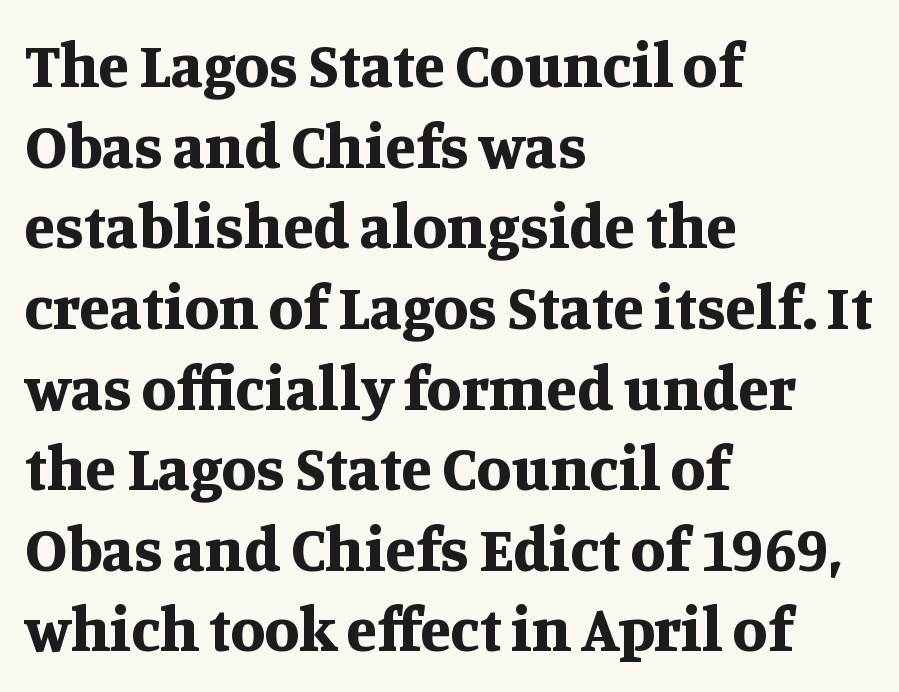
This is heavy type, rendered in bold. A typesetter would label this face a serif. Horizontal alignment here is leftward, the default for most running prose. Is the letter spacing exaggerated? No — it looks like the ordinary default.
